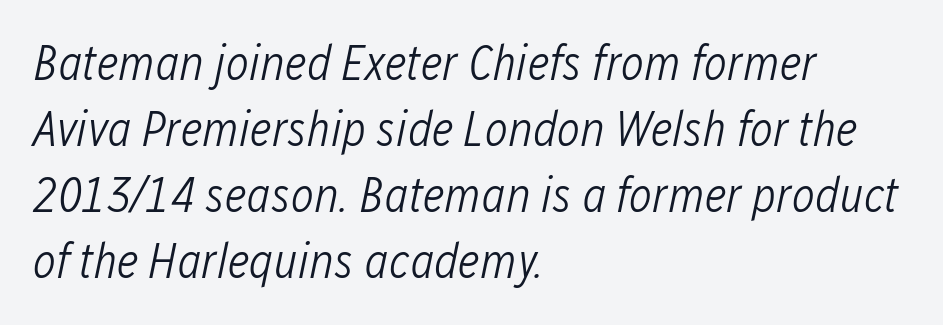
Q: Is the text bold? A: No.
Q: Is the text italic (slanted)? A: Yes, it leans right by about 12 degrees.
Q: Is the text underlined? A: No.
Q: How is the paragraph aligned? A: Left-aligned.
Q: Is the spacing between letters normal or unusually wide? A: Normal.
Q: Is the spacing between lines tight, normal or loose? A: Normal.
Q: Width (condensed, normal, or wide)? A: Condensed.
Q: Stroke contrast? A: Low.
Q: x-height? A: Medium.
Q: Monospaced? A: No.
